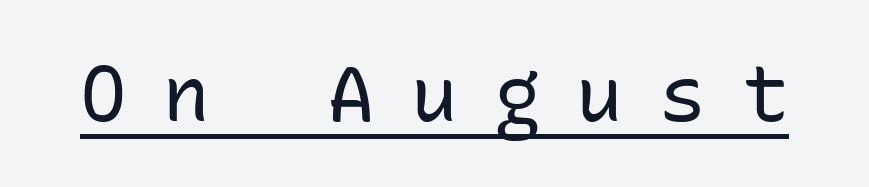
The image shows 78 px regular-weight sans-serif type, upright, monospaced; set unusually wide letter spacing (+0.46 em), underlined; low stroke contrast and a medium x-height.
